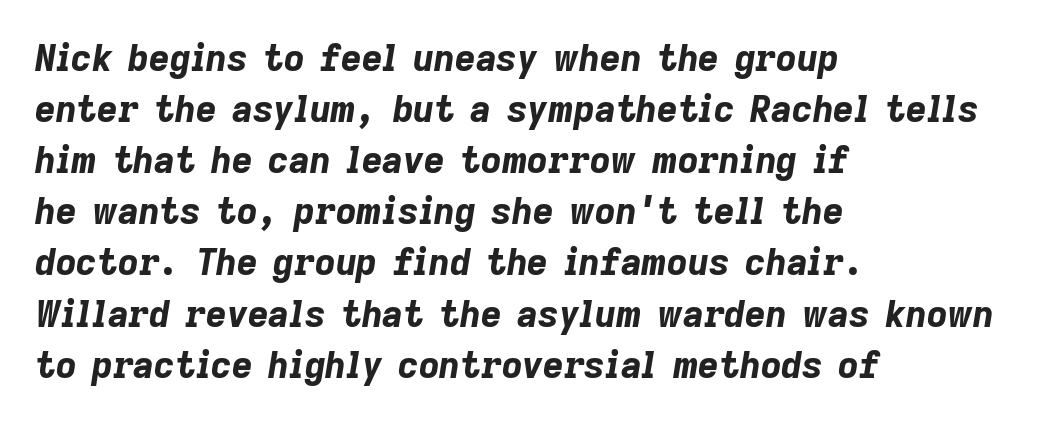
Q: Is the text bold? A: Yes.
Q: Is the text italic (slanted)? A: Yes, it leans right by about 9 degrees.
Q: Is the text underlined? A: No.
Q: How is the paragraph aligned? A: Left-aligned.
Q: Is the spacing between letters normal or unusually wide? A: Normal.
Q: Is the spacing between lines tight, normal or loose? A: Normal.
Q: Width (condensed, normal, or wide)? A: Normal.
Q: Stroke contrast? A: Low.
Q: x-height? A: Medium.
Q: Monospaced? A: No.
